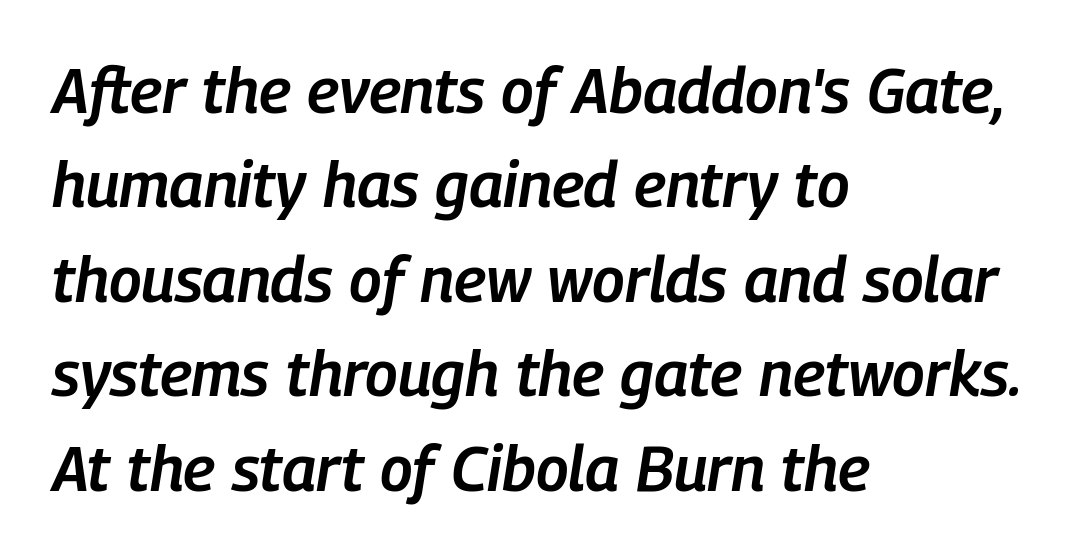
{"italic": "yes", "lean": "right", "slant_degrees": 9, "bold": "semi", "weight": "semibold", "width": "condensed", "stroke_contrast": "low", "x_height": "medium", "monospaced": "no", "underline": "no", "align": "left", "line_spacing": "normal", "line_spacing_ratio": 1.5, "letter_spacing": "normal", "letter_spacing_em": 0.0, "glyph_px": 63}
